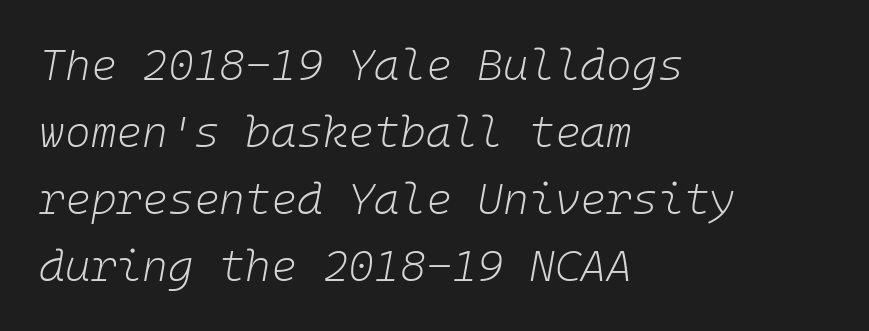
The image shows 44 px light type, italic (leaning right), monospaced; set left-aligned, normal line spacing (1.52x), normal letter spacing, not underlined; low stroke contrast and a medium x-height.
